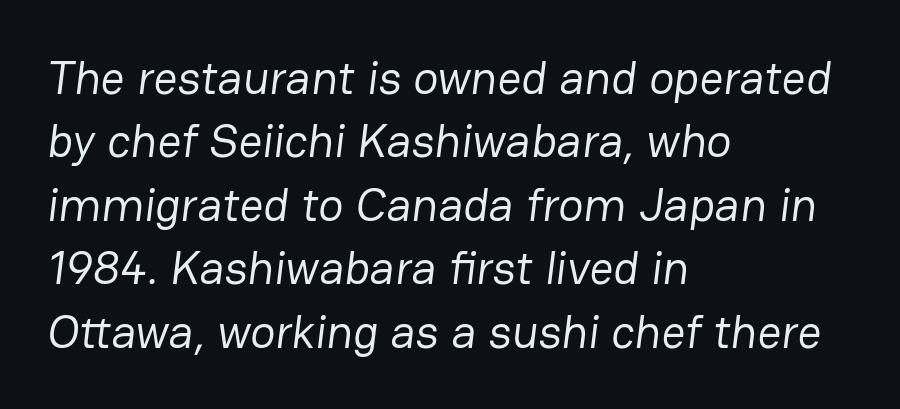
Q: Is the text bold? A: No.
Q: Is the typeface a serif or a sans-serif typeface? A: Sans-serif.
Q: Is the text underlined? A: No.
Q: How is the paragraph aligned? A: Left-aligned.
Q: Is the spacing between letters normal or unusually wide? A: Normal.
Q: Is the spacing between lines tight, normal or loose? A: Normal.
Q: Width (condensed, normal, or wide)? A: Normal.
Q: Stroke contrast? A: Low.
Q: x-height? A: Medium.
Q: Monospaced? A: No.
